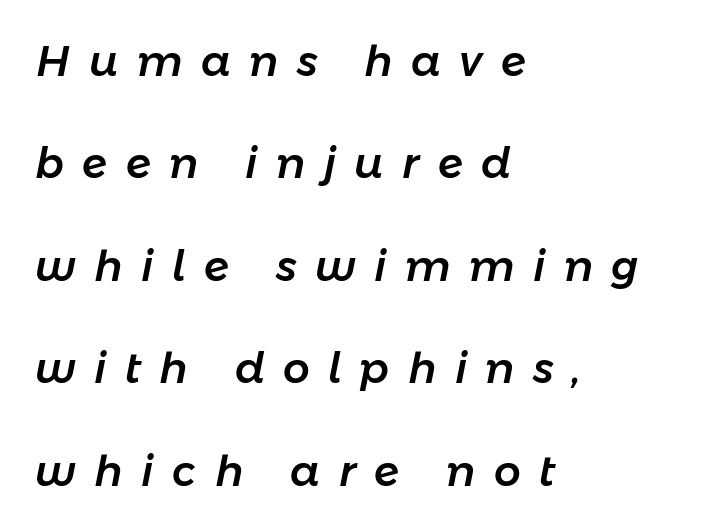
Q: Is the text italic (slanted)? A: Yes, it leans right by about 11 degrees.
Q: Is the text underlined? A: No.
Q: How is the paragraph aligned? A: Left-aligned.
Q: Is the spacing between letters normal or unusually wide? A: Unusually wide.
Q: Is the spacing between lines tight, normal or loose? A: Loose.
Q: Width (condensed, normal, or wide)? A: Normal.
Q: Stroke contrast? A: Low.
Q: x-height? A: Medium.
Q: Monospaced? A: No.
